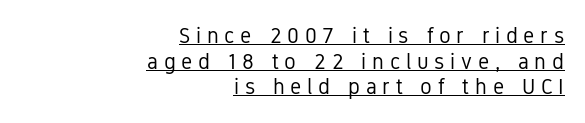
A baseline rule has been typeset under these characters. The specimen reads as upright at a glance. Think standard paragraph weight, or any step lighter than that. Substantial extra tracking has been applied to these lines. Line endings align vertically; line beginnings do not.
